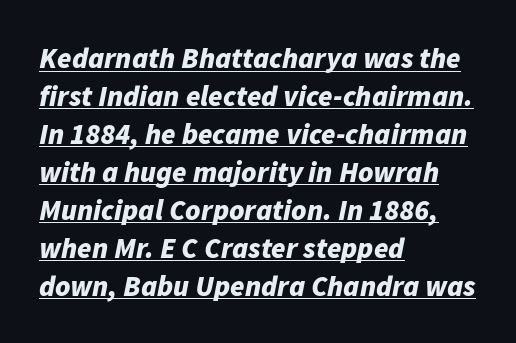
{"italic": "yes", "lean": "right", "slant_degrees": 11, "bold": "yes", "weight": "bold", "width": "normal", "stroke_contrast": "low", "x_height": "medium", "monospaced": "no", "underline": "yes", "align": "left", "line_spacing": "normal", "line_spacing_ratio": 1.31, "letter_spacing": "normal", "letter_spacing_em": 0.0, "glyph_px": 29}
